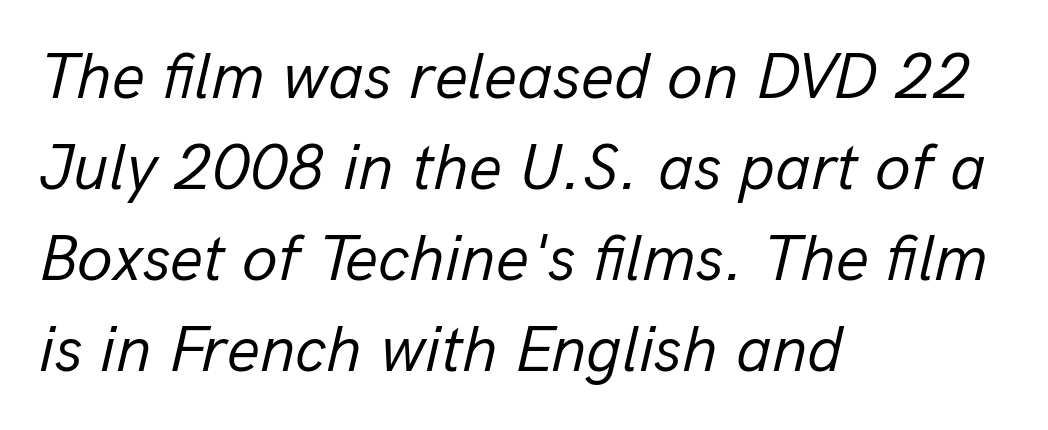
The image shows 65 px regular-weight type, italic (leaning right); set left-aligned, normal line spacing (1.4x), normal letter spacing, not underlined; low stroke contrast and a medium x-height.
